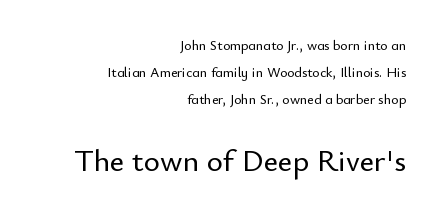
{"serif": "no", "italic": "no", "width": "normal", "stroke_contrast": "low", "x_height": "small", "monospaced": "no", "underline": "no", "align": "right", "line_spacing": "loose", "line_spacing_ratio": 1.92, "letter_spacing": "normal", "letter_spacing_em": 0.0, "larger_block": "second", "size_ratio": 2.21, "glyph_px": 31}
